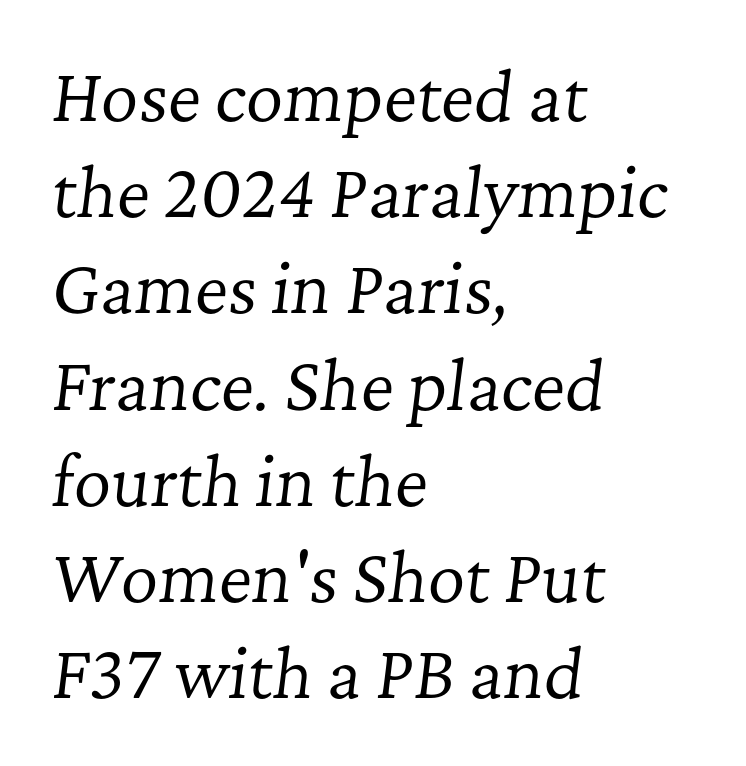
The image shows 65 px regular-weight serif type, italic (leaning right); set left-aligned, normal line spacing (1.48x), normal letter spacing, not underlined; low stroke contrast and a medium x-height.
